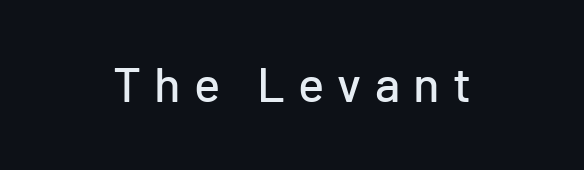
{"serif": "no", "italic": "no", "width": "normal", "stroke_contrast": "low", "x_height": "medium", "monospaced": "no", "underline": "no", "align": "center", "letter_spacing": "wide", "letter_spacing_em": 0.27, "glyph_px": 49}
